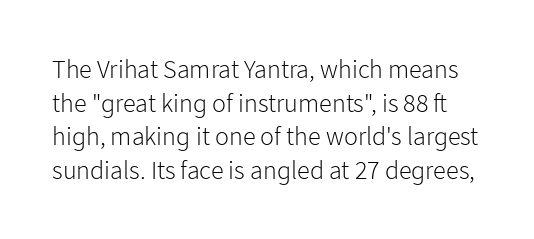
The image shows 26 px text type, upright; set normal line spacing (1.29x), normal letter spacing, not underlined.
